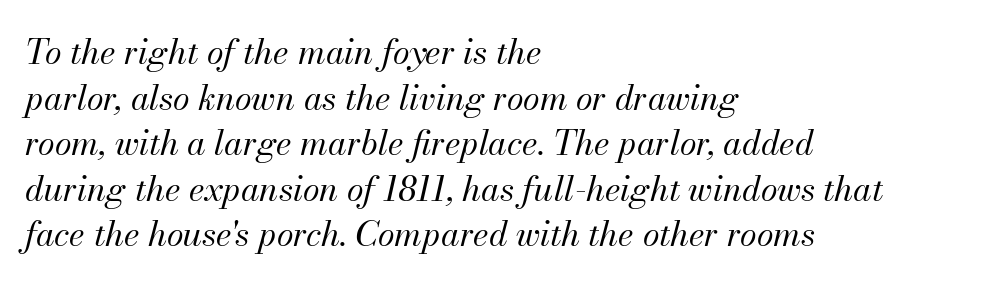
Q: Is the text bold? A: No.
Q: Is the text italic (slanted)? A: Yes, it leans right by about 13 degrees.
Q: Is the text underlined? A: No.
Q: How is the paragraph aligned? A: Left-aligned.
Q: Is the spacing between letters normal or unusually wide? A: Normal.
Q: Is the spacing between lines tight, normal or loose? A: Normal.
Q: Width (condensed, normal, or wide)? A: Normal.
Q: Stroke contrast? A: Medium.
Q: x-height? A: Small.
Q: Monospaced? A: No.
